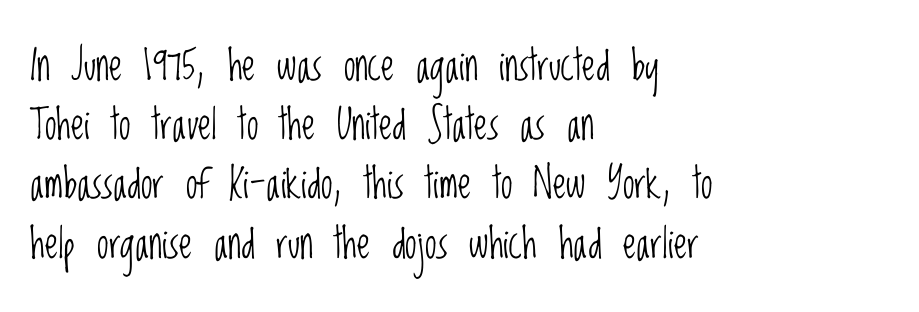
The image shows 42 px light, condensed sans-serif type, upright; set left-aligned, normal line spacing (1.41x), normal letter spacing, not underlined; low stroke contrast and a large x-height.
